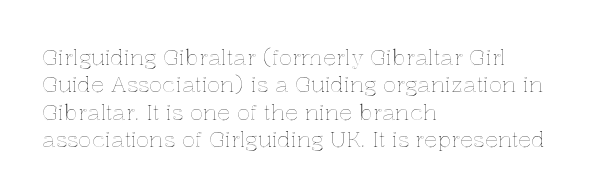
The lines are quadded left. Bare-footed words on every line. Notice how the stems are strictly vertical — no italics here. The gaps between neighbouring characters are ordinary and unremarkable.
